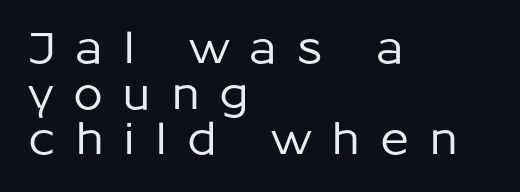
{"serif": "no", "italic": "no", "width": "normal", "stroke_contrast": "low", "x_height": "medium", "monospaced": "no", "underline": "no", "align": "left", "line_spacing": "tight", "line_spacing_ratio": 1.06, "letter_spacing": "wide", "letter_spacing_em": 0.45, "glyph_px": 43}
